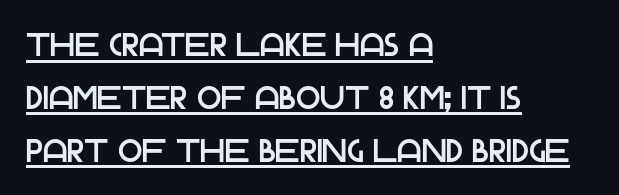
Q: Is the text italic (slanted)? A: No, it is upright.
Q: Is the typeface a serif or a sans-serif typeface? A: Sans-serif.
Q: Is the text underlined? A: Yes.
Q: How is the paragraph aligned? A: Left-aligned.
Q: Is the spacing between letters normal or unusually wide? A: Normal.
Q: Is the spacing between lines tight, normal or loose? A: Normal.
Q: Width (condensed, normal, or wide)? A: Normal.
Q: Stroke contrast? A: Low.
Q: x-height? A: Large.
Q: Monospaced? A: No.
